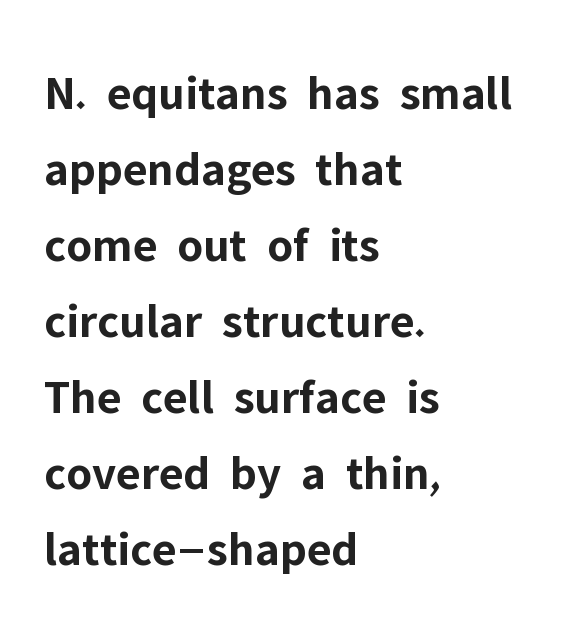
The image shows 49 px bold sans-serif type, upright; set left-aligned, normal line spacing (1.55x), normal letter spacing, not underlined; low stroke contrast and a medium x-height.
